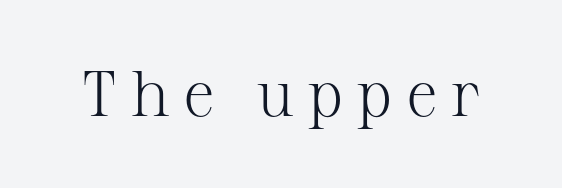
Q: Is the text bold? A: No.
Q: Is the text italic (slanted)? A: No, it is upright.
Q: Is the typeface a serif or a sans-serif typeface? A: Serif.
Q: Is the text underlined? A: No.
Q: Is the spacing between letters normal or unusually wide? A: Unusually wide.
Q: Width (condensed, normal, or wide)? A: Normal.
Q: Stroke contrast? A: Medium.
Q: x-height? A: Medium.
Q: Monospaced? A: No.
